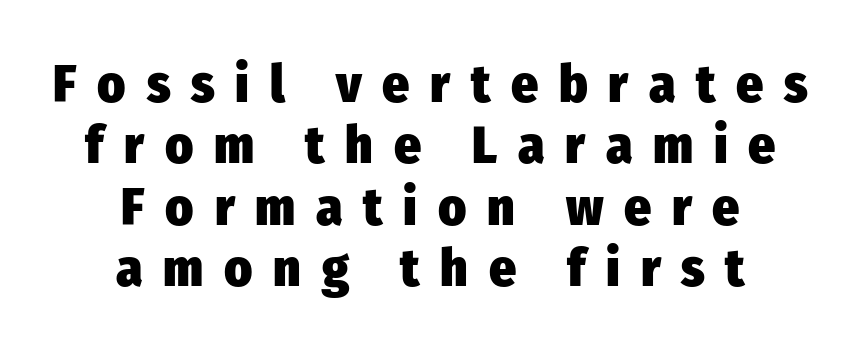
Q: Is the text bold? A: Yes.
Q: Is the text italic (slanted)? A: No, it is upright.
Q: Is the typeface a serif or a sans-serif typeface? A: Sans-serif.
Q: Is the text underlined? A: No.
Q: How is the paragraph aligned? A: Centered.
Q: Is the spacing between letters normal or unusually wide? A: Unusually wide.
Q: Width (condensed, normal, or wide)? A: Condensed.
Q: Stroke contrast? A: Low.
Q: x-height? A: Medium.
Q: Monospaced? A: No.
